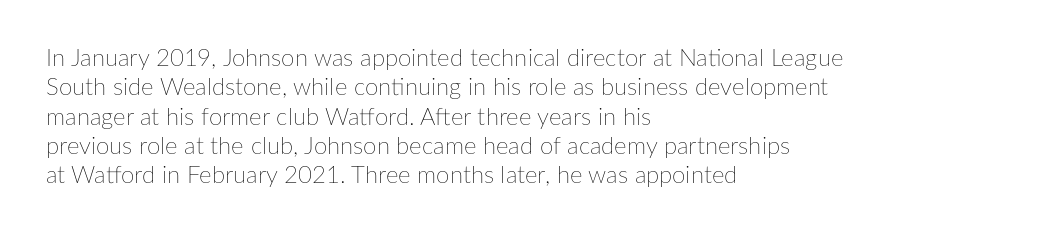
{"italic": "no", "bold": "no", "underline": "no", "align": "left", "line_spacing_ratio": 1.22, "letter_spacing": "normal", "letter_spacing_em": 0.0, "glyph_px": 24}
